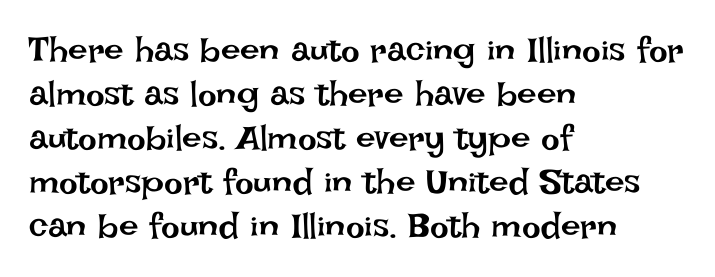
Q: Is the text bold? A: No.
Q: Is the text italic (slanted)? A: No, it is upright.
Q: Is the text underlined? A: No.
Q: How is the paragraph aligned? A: Left-aligned.
Q: Is the spacing between letters normal or unusually wide? A: Normal.
Q: Is the spacing between lines tight, normal or loose? A: Normal.
Q: Width (condensed, normal, or wide)? A: Normal.
Q: Stroke contrast? A: Low.
Q: x-height? A: Large.
Q: Monospaced? A: No.
